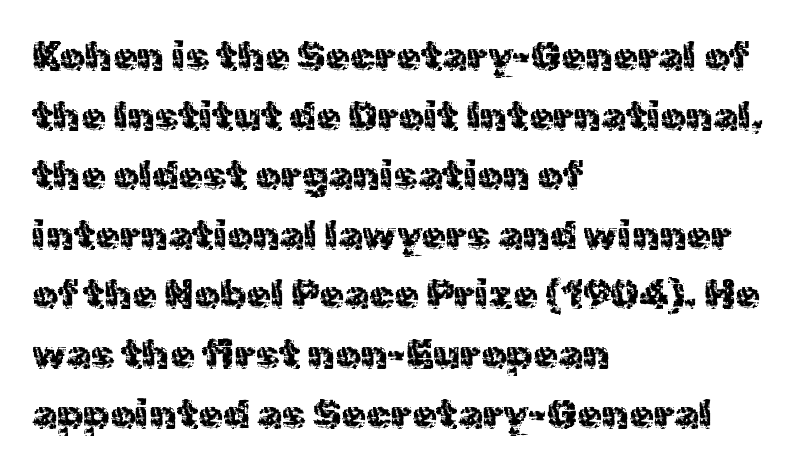
{"serif": "no", "italic": "no", "bold": "no", "weight": "regular", "width": "normal", "x_height": "medium", "monospaced": "no", "underline": "no", "align": "left", "line_spacing": "normal", "line_spacing_ratio": 1.49, "letter_spacing": "normal", "letter_spacing_em": 0.0, "glyph_px": 40}
